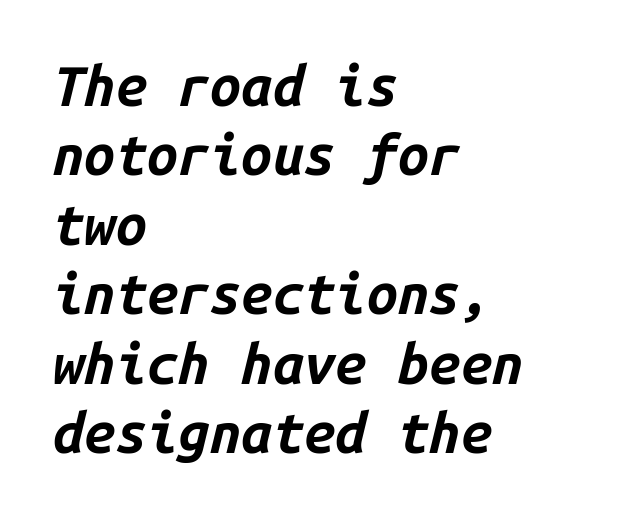
Observe the ordinary spacing: letters are neighbours, not strangers. Strokes here are thick enough to call this a true bold. Each letter, wide or thin by design, is forced into the same width here. Each line starts at the same left margin while the right side varies. The font's italic variant was chosen for this text.
